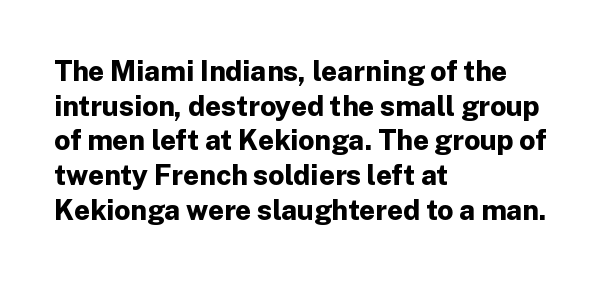
{"serif": "no", "italic": "no", "bold": "yes", "weight": "bold", "width": "normal", "stroke_contrast": "low", "x_height": "medium", "monospaced": "no", "underline": "no", "align": "left", "line_spacing_ratio": 1.24, "letter_spacing": "normal", "letter_spacing_em": 0.0, "glyph_px": 28}
